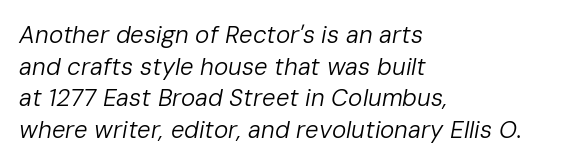
The image shows 24 px text type, italic (leaning right); set left-aligned, normal line spacing (1.32x), normal letter spacing, not underlined.
